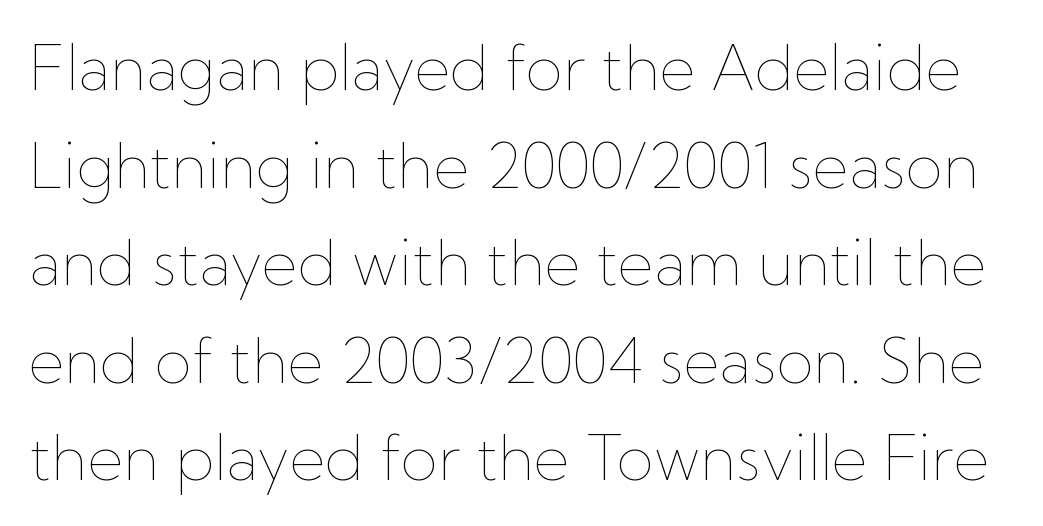
These lines keep a tight, regular rhythm from letter to letter. The leading is moderate, giving the passage an even texture. Ordinary non-slanted type is in use. The passage shown is not bold in any degree. The passage shown is typed in a proportional face where columns would drift.
